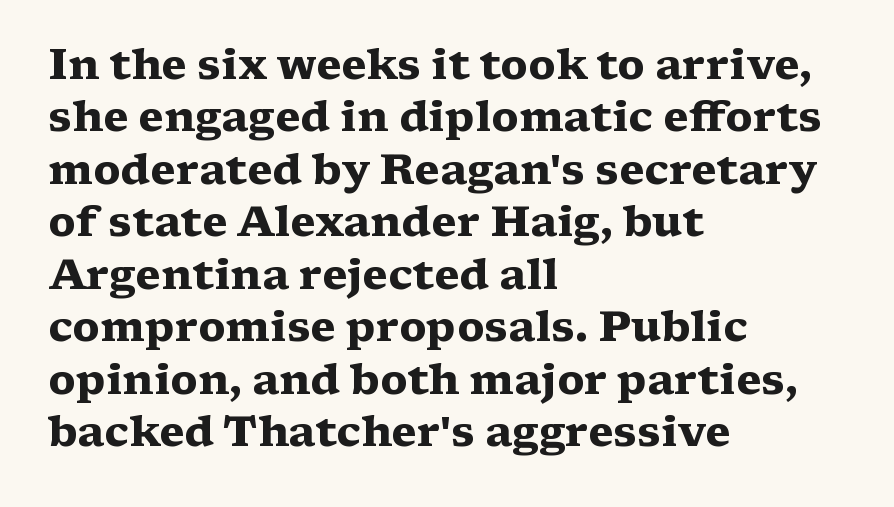
The image shows 42 px heavy, wide serif type, upright; set left-aligned, normal line spacing (1.25x), normal letter spacing, not underlined; medium stroke contrast and a medium x-height.
